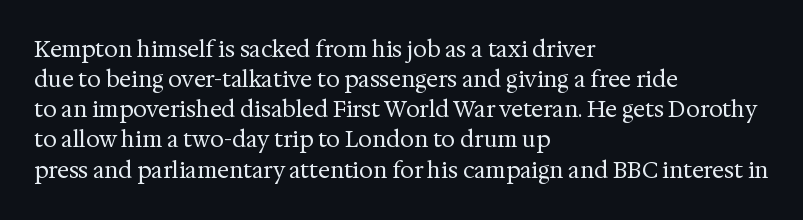
{"italic": "no", "bold": "no", "underline": "no", "align": "left", "line_spacing": "normal", "line_spacing_ratio": 1.37, "letter_spacing": "normal", "letter_spacing_em": 0.0, "glyph_px": 22}
